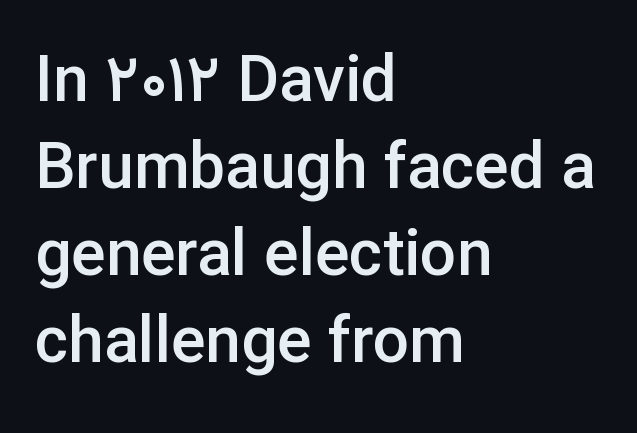
The image shows 64 px semibold sans-serif type, upright; set left-aligned, normal line spacing (1.36x), normal letter spacing, not underlined; low stroke contrast and a medium x-height.
